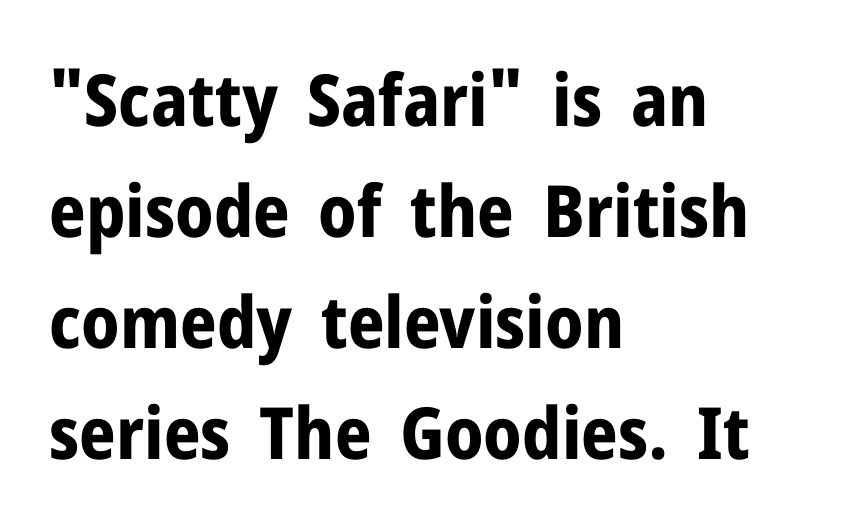
The image shows 72 px bold sans-serif type, upright; set left-aligned, normal line spacing (1.54x), normal letter spacing, not underlined; low stroke contrast and a medium x-height.
